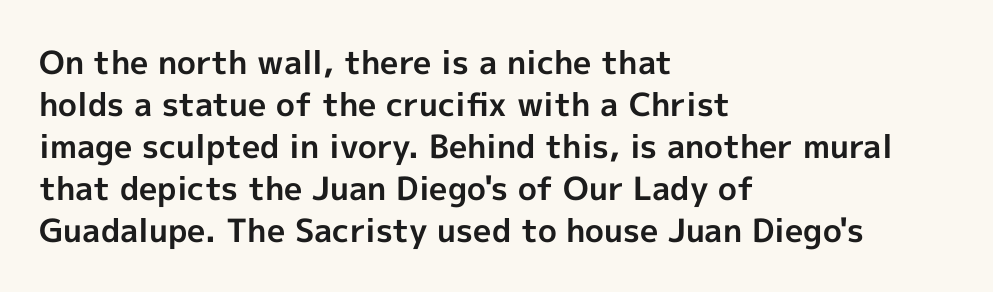
Q: Is the text bold? A: Yes.
Q: Is the text italic (slanted)? A: No, it is upright.
Q: Is the typeface a serif or a sans-serif typeface? A: Sans-serif.
Q: Is the text underlined? A: No.
Q: How is the paragraph aligned? A: Left-aligned.
Q: Is the spacing between letters normal or unusually wide? A: Normal.
Q: Is the spacing between lines tight, normal or loose? A: Normal.
Q: Width (condensed, normal, or wide)? A: Normal.
Q: x-height? A: Medium.
Q: Monospaced? A: No.
